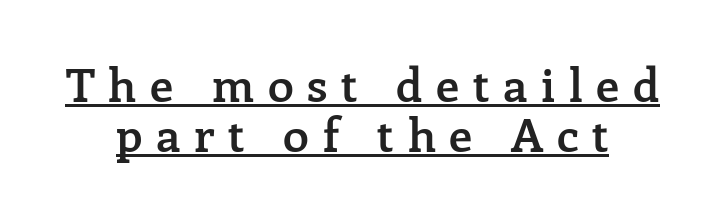
The image shows 47 px semibold serif type, upright; set centered, tight line spacing (1.06x), unusually wide letter spacing (+0.29 em), underlined; low stroke contrast and a medium x-height.
